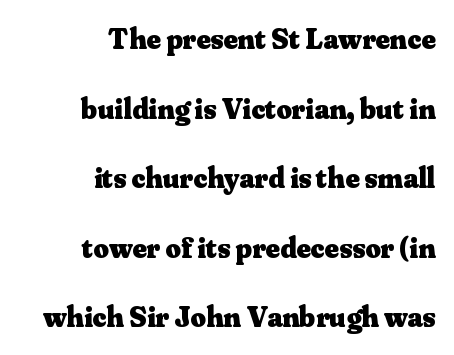
The image shows 30 px heavy serif type, upright; set right-aligned, loose line spacing (2.32x), normal letter spacing, not underlined; medium stroke contrast and a small x-height.
